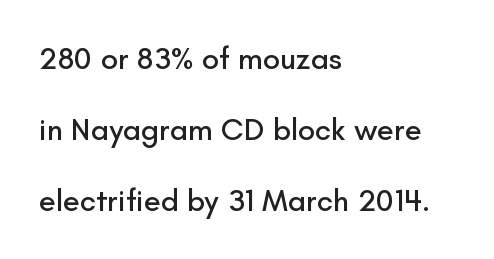
{"serif": "no", "italic": "no", "width": "normal", "stroke_contrast": "low", "x_height": "small", "monospaced": "no", "underline": "no", "align": "left", "line_spacing": "loose", "line_spacing_ratio": 2.29, "letter_spacing": "normal", "letter_spacing_em": 0.0, "glyph_px": 31}
